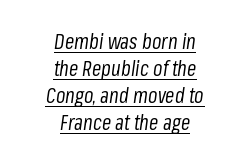
Heaviness? Minimal to ordinary, like unemphasized prose. What decoration does the sample have? An underline. If you drew a line through each stem, it would be angled. Compared with typical paragraphs, the rows here are spaced about the same. You could call the tracking neutral — neither tight nor loose. Reading down the block, each line starts at a different indent, mirrored at its end.
